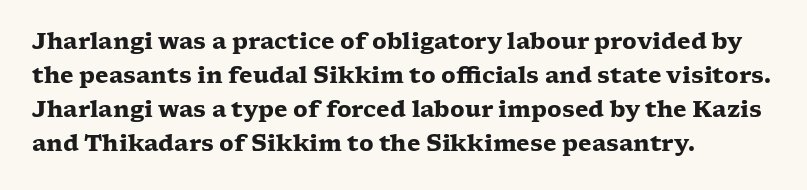
Q: Is the text bold? A: Yes.
Q: Is the text italic (slanted)? A: No, it is upright.
Q: Is the text underlined? A: No.
Q: How is the paragraph aligned? A: Left-aligned.
Q: Is the spacing between letters normal or unusually wide? A: Normal.
Q: Is the spacing between lines tight, normal or loose? A: Normal.
